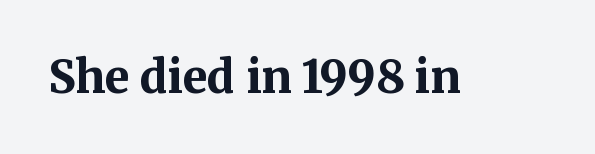
The image shows 45 px bold serif type, upright; set normal letter spacing, not underlined; medium stroke contrast and a medium x-height.
